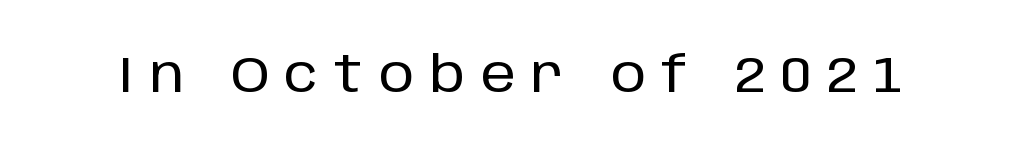
The image shows 50 px sans-serif type, upright; set unusually wide letter spacing (+0.32 em), not underlined; low stroke contrast and a large x-height.
